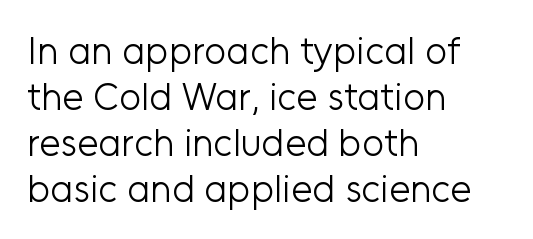
Q: Is the text bold? A: No.
Q: Is the text italic (slanted)? A: No, it is upright.
Q: Is the typeface a serif or a sans-serif typeface? A: Sans-serif.
Q: Is the text underlined? A: No.
Q: How is the paragraph aligned? A: Left-aligned.
Q: Is the spacing between letters normal or unusually wide? A: Normal.
Q: Width (condensed, normal, or wide)? A: Normal.
Q: Stroke contrast? A: Low.
Q: x-height? A: Medium.
Q: Monospaced? A: No.
